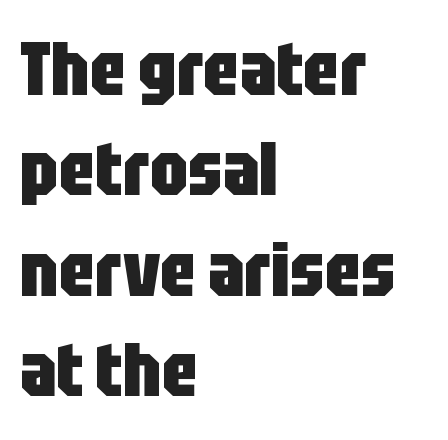
The letterforms sit shoulder to shoulder at normal distance. How heavy is the stroke? Heavy — this is a bold. Characters remain perfectly vertical along every line. This sample has the flowing, uneven cadence of proportional lettering. Glance below the letters and you will spot only blank space. Interline gaps are of average width in this sample.
